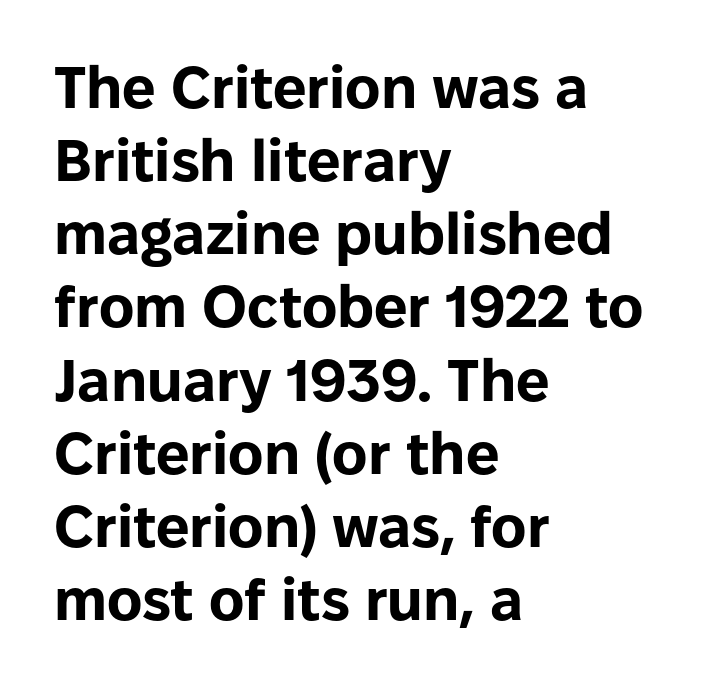
{"serif": "no", "italic": "no", "bold": "yes", "weight": "bold", "width": "normal", "stroke_contrast": "low", "x_height": "medium", "monospaced": "no", "underline": "no", "align": "left", "line_spacing_ratio": 1.24, "letter_spacing": "normal", "letter_spacing_em": 0.0, "glyph_px": 59}
